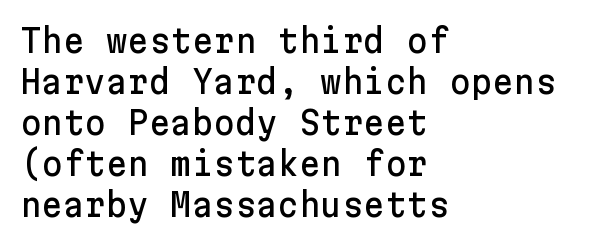
The image shows 33 px sans-serif type, upright; set left-aligned, line spacing 1.24x, normal letter spacing, not underlined; low stroke contrast and a medium x-height.
